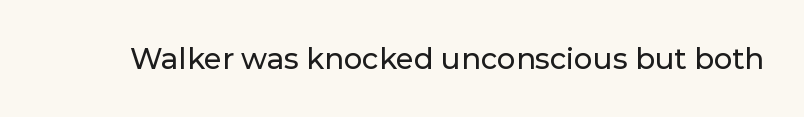
{"serif": "no", "italic": "no", "width": "normal", "stroke_contrast": "low", "x_height": "medium", "monospaced": "no", "underline": "no", "letter_spacing": "normal", "letter_spacing_em": 0.0, "glyph_px": 29}
